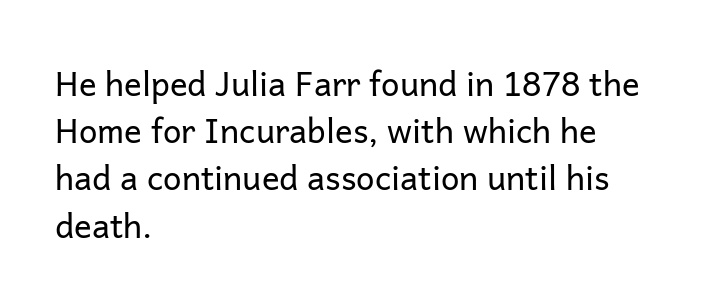
Q: Is the text bold? A: No.
Q: Is the text italic (slanted)? A: No, it is upright.
Q: Is the typeface a serif or a sans-serif typeface? A: Sans-serif.
Q: Is the text underlined? A: No.
Q: How is the paragraph aligned? A: Left-aligned.
Q: Is the spacing between letters normal or unusually wide? A: Normal.
Q: Is the spacing between lines tight, normal or loose? A: Normal.
Q: Width (condensed, normal, or wide)? A: Normal.
Q: Stroke contrast? A: Low.
Q: x-height? A: Medium.
Q: Monospaced? A: No.
